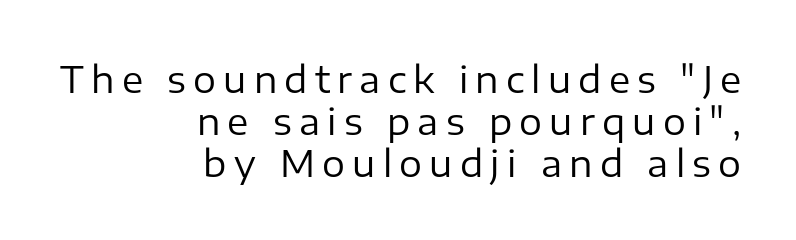
{"serif": "no", "italic": "no", "bold": "no", "weight": "regular", "width": "normal", "stroke_contrast": "low", "x_height": "medium", "monospaced": "no", "underline": "no", "align": "right", "line_spacing_ratio": 1.16, "letter_spacing": "wide", "letter_spacing_em": 0.2, "glyph_px": 36}
